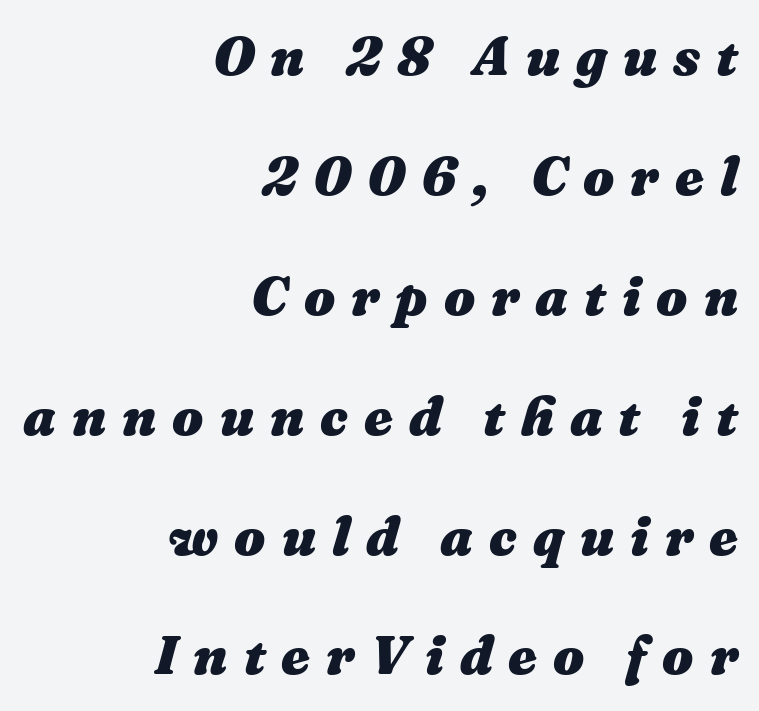
A great deal of white space separates one row of letters from the next. The passage shown is emphatically bold. Leftover space on each line is placed entirely before the opening word. The line texture is sparse and dotted thanks to wide tracking. Varying glyph widths throughout — classic text-font behaviour.
